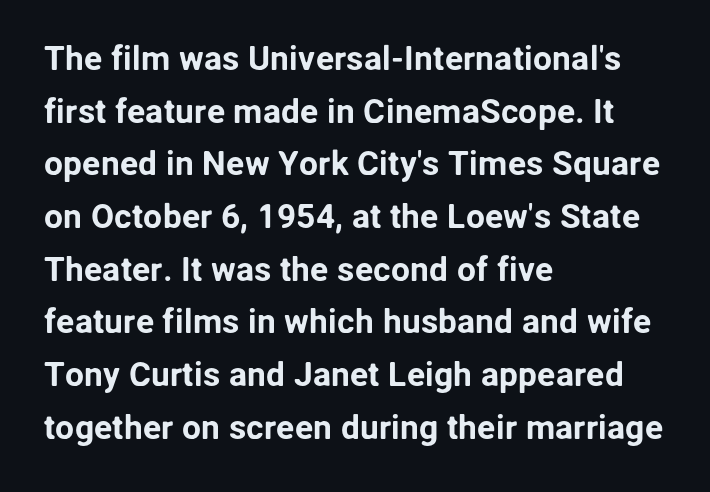
Type style note: lacks serifs. The letters advance in unequal steps, a hallmark of proportional type. Glyph-to-glyph distance matches everyday printed text. Honestly, the row spacing looks completely unremarkable.
